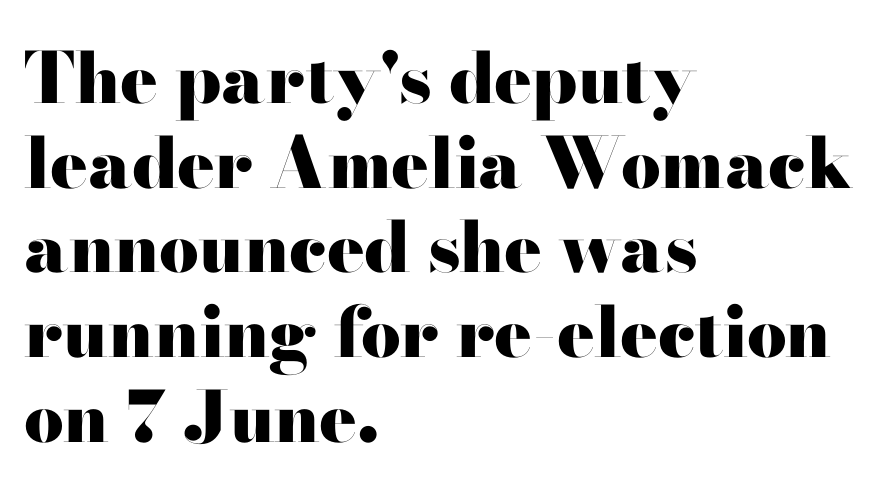
The image shows 70 px heavy, wide serif type, upright; set left-aligned, line spacing 1.21x, normal letter spacing, not underlined; high stroke contrast and a small x-height.
